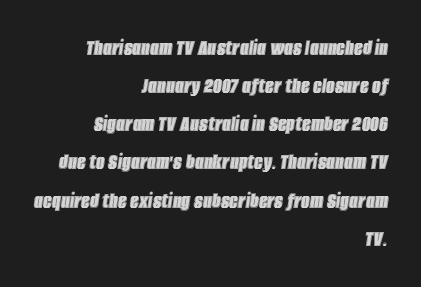
Q: Is the text italic (slanted)? A: Yes, it leans right by about 8 degrees.
Q: Is the text underlined? A: No.
Q: How is the paragraph aligned? A: Right-aligned.
Q: Is the spacing between letters normal or unusually wide? A: Normal.
Q: Is the spacing between lines tight, normal or loose? A: Normal.
